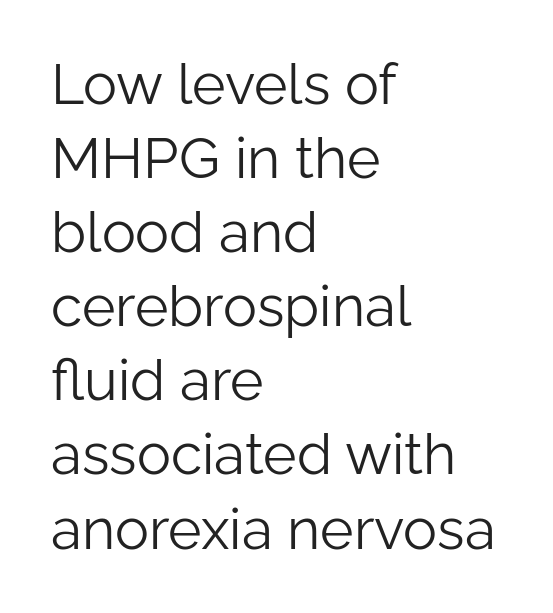
The image shows 57 px light sans-serif type, upright; set left-aligned, normal line spacing (1.3x), normal letter spacing, not underlined; low stroke contrast and a medium x-height.
